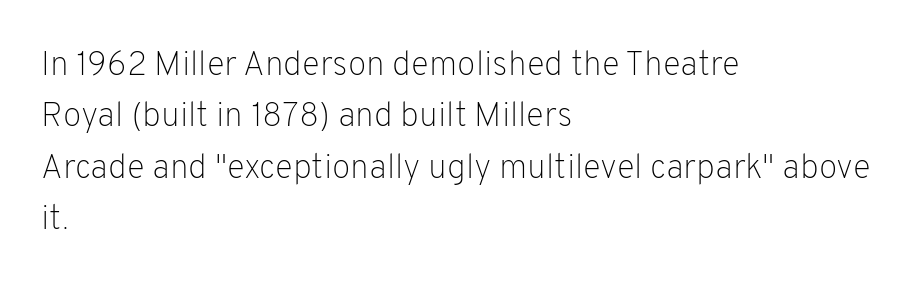
How would I describe the line gaps? Plain and ordinary. Words float on clear page, feet unadorned. On a weight scale, this lands at 450 or below. The rag falls on the right side of this text block. Serif or sans? Sans — the stroke terminals are bare. Tracking here is standard; glyphs follow each other at the usual distance.
